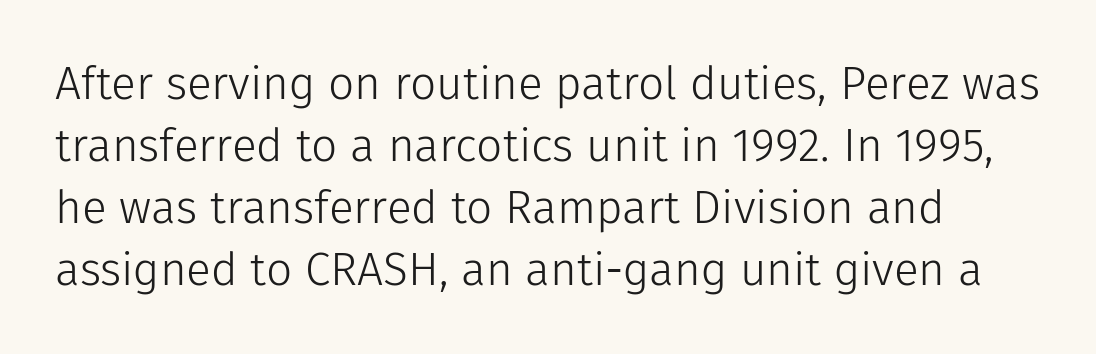
The image shows 46 px light sans-serif type, upright; set normal line spacing (1.35x), normal letter spacing, not underlined; low stroke contrast and a medium x-height.
